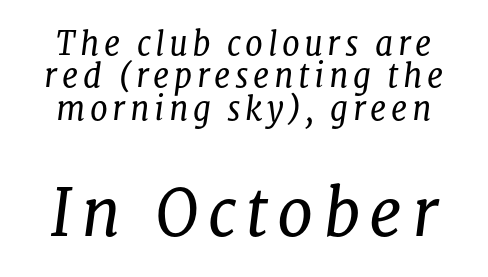
{"serif": "yes", "italic": "yes", "lean": "right", "slant_degrees": 8, "bold": "no", "weight": "regular", "width": "normal", "stroke_contrast": "low", "x_height": "medium", "monospaced": "no", "underline": "no", "line_spacing": "tight", "line_spacing_ratio": 1.01, "larger_block": "second", "size_ratio": 2.03, "glyph_px": 65}
